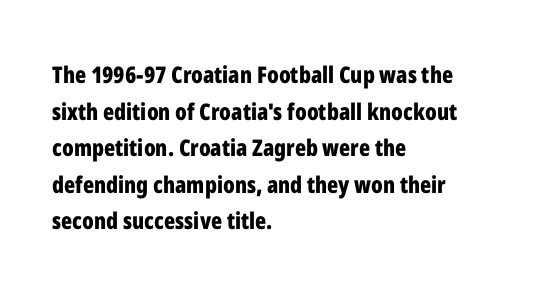
The image shows 23 px bold type, upright; set left-aligned, normal line spacing (1.59x), normal letter spacing, not underlined.
